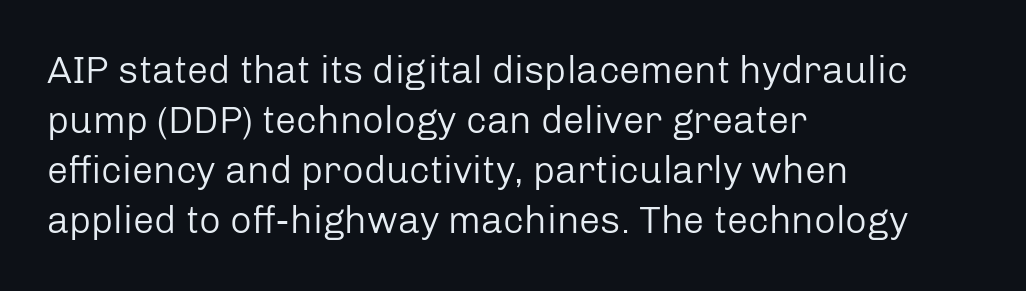
What kind of face is this? One without serifs — a sans. The typesetting does not lean heavy: it is not bold. Alignment: flush left. You could not count columns in this text — the font is proportionally spaced. Successive baselines arrive at the customary interval.
